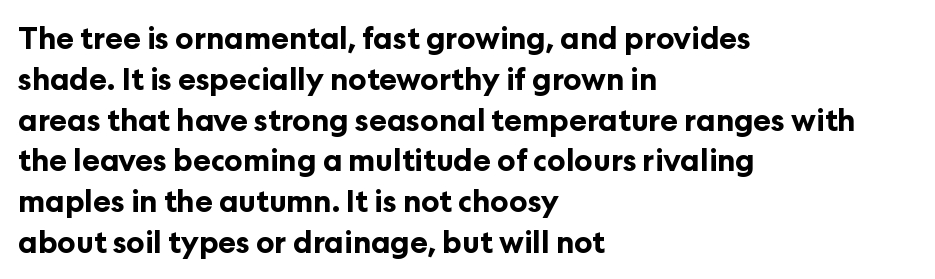
{"serif": "no", "italic": "no", "bold": "yes", "weight": "bold", "width": "normal", "stroke_contrast": "low", "x_height": "medium", "monospaced": "no", "underline": "no", "align": "left", "line_spacing": "normal", "line_spacing_ratio": 1.36, "letter_spacing": "normal", "letter_spacing_em": 0.0, "glyph_px": 30}
